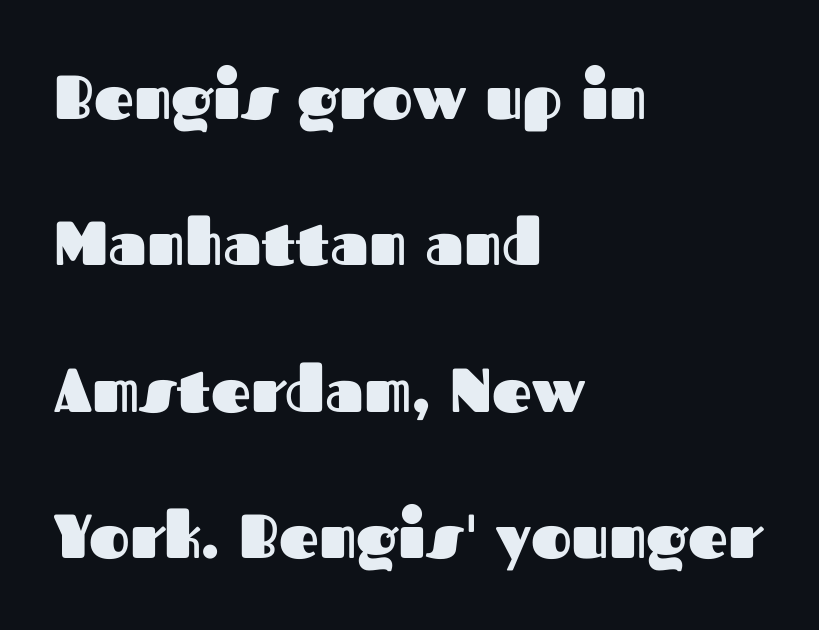
{"serif": "no", "italic": "no", "bold": "yes", "weight": "heavy", "width": "normal", "stroke_contrast": "medium", "x_height": "medium", "monospaced": "no", "underline": "no", "align": "left", "line_spacing": "loose", "line_spacing_ratio": 2.36, "letter_spacing": "normal", "letter_spacing_em": 0.0, "glyph_px": 62}
